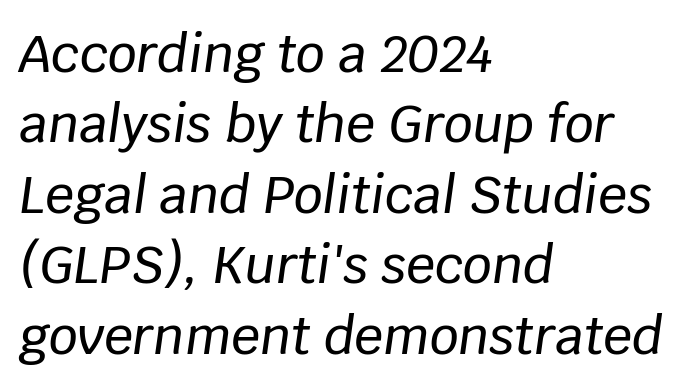
The image shows 51 px text type, italic (leaning right); set left-aligned, normal line spacing (1.38x), normal letter spacing, not underlined; low stroke contrast and a large x-height.
